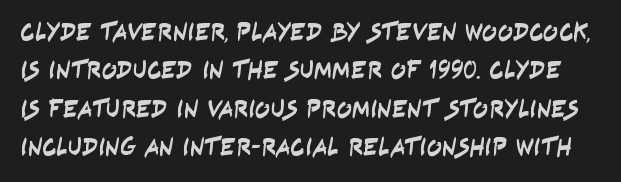
Q: Is the text underlined? A: No.
Q: Is the spacing between letters normal or unusually wide? A: Normal.
Q: Is the spacing between lines tight, normal or loose? A: Normal.
